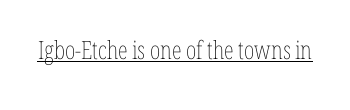
The image shows 25 px text type, upright; set normal letter spacing, underlined.
